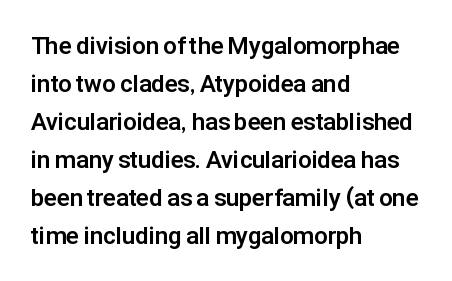
The space between consecutive lines is moderate. Alignment: flush left. The passage shown is not underscored anywhere. The type is set solid horizontally, with unmodified tracking. The characters look thick and weighty, a clear bold. Unlike italic type, these characters show no tilt at all.
